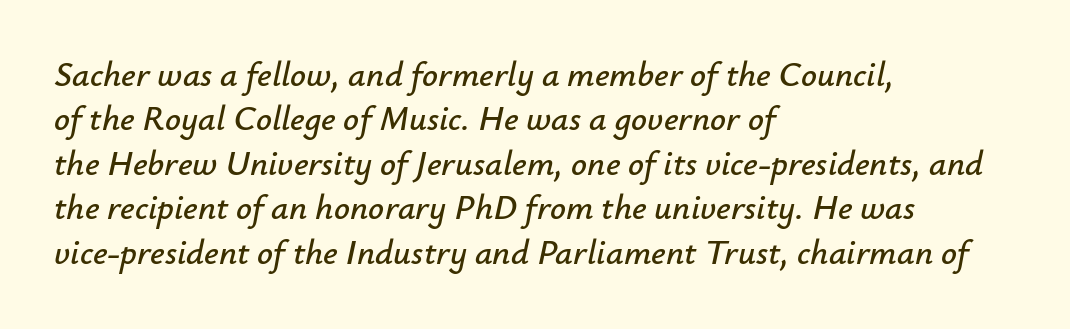
{"italic": "yes", "lean": "right", "slant_degrees": 12, "width": "normal", "stroke_contrast": "low", "x_height": "small", "monospaced": "no", "underline": "no", "align": "left", "line_spacing": "normal", "line_spacing_ratio": 1.27, "letter_spacing": "normal", "letter_spacing_em": 0.0, "glyph_px": 35}
